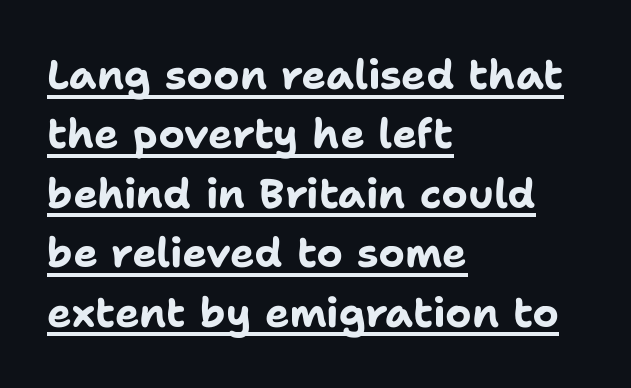
The line texture is even and compact thanks to regular tracking. Do the characters align in a grid? No, the font is proportional. The characters look thick and weighty, a clear bold. Summary of vertical rhythm: regular, with standard interline spacing. What kind of face is this? One without serifs — a sans. Quick note: underline on.
